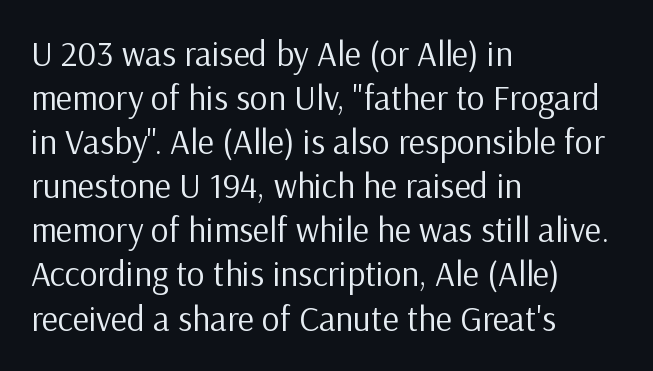
Q: Is the text bold? A: No.
Q: Is the text italic (slanted)? A: No, it is upright.
Q: Is the typeface a serif or a sans-serif typeface? A: Sans-serif.
Q: Is the text underlined? A: No.
Q: How is the paragraph aligned? A: Left-aligned.
Q: Is the spacing between letters normal or unusually wide? A: Normal.
Q: Is the spacing between lines tight, normal or loose? A: Normal.
Q: Width (condensed, normal, or wide)? A: Normal.
Q: Stroke contrast? A: Low.
Q: x-height? A: Medium.
Q: Monospaced? A: No.
